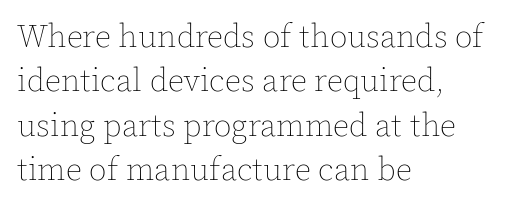
Q: Is the text bold? A: No.
Q: Is the text italic (slanted)? A: No, it is upright.
Q: Is the text underlined? A: No.
Q: How is the paragraph aligned? A: Left-aligned.
Q: Is the spacing between letters normal or unusually wide? A: Normal.
Q: Is the spacing between lines tight, normal or loose? A: Normal.
Q: Width (condensed, normal, or wide)? A: Normal.
Q: x-height? A: Medium.
Q: Monospaced? A: No.
